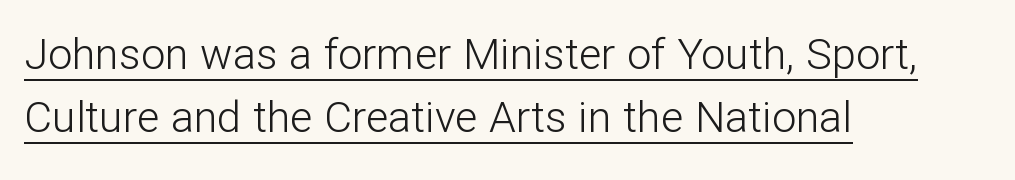
The image shows 43 px light sans-serif type, upright; set left-aligned, normal line spacing (1.46x), normal letter spacing, underlined; low stroke contrast and a medium x-height.
